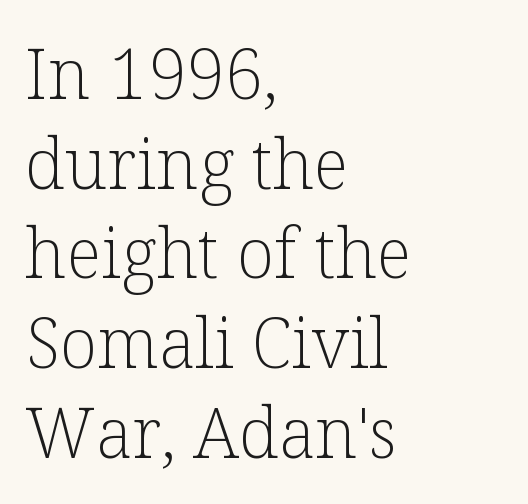
{"serif": "yes", "italic": "no", "bold": "no", "weight": "light", "width": "normal", "stroke_contrast": "low", "x_height": "medium", "monospaced": "no", "underline": "no", "align": "left", "line_spacing": "normal", "line_spacing_ratio": 1.3, "letter_spacing": "normal", "letter_spacing_em": 0.0, "glyph_px": 69}
